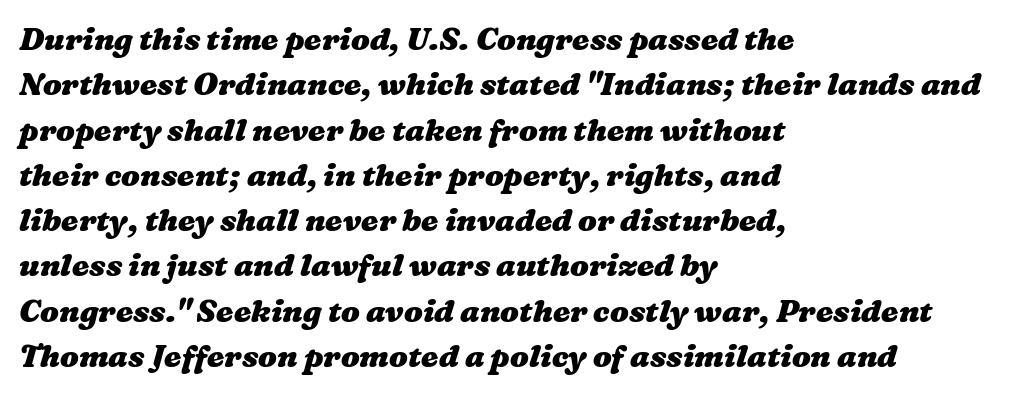
Q: Is the text bold? A: Yes.
Q: Is the text underlined? A: No.
Q: How is the paragraph aligned? A: Left-aligned.
Q: Is the spacing between letters normal or unusually wide? A: Normal.
Q: Is the spacing between lines tight, normal or loose? A: Normal.
Q: Width (condensed, normal, or wide)? A: Wide.
Q: Stroke contrast? A: Medium.
Q: x-height? A: Medium.
Q: Monospaced? A: No.
